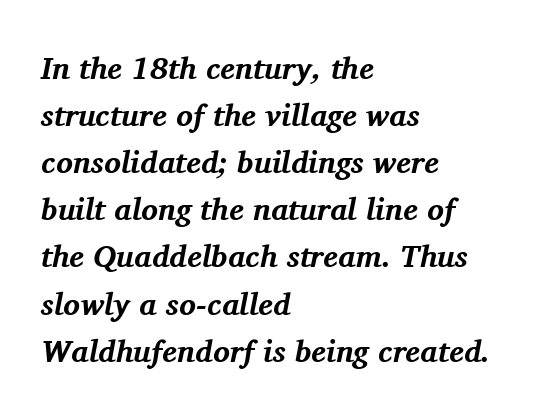
The image shows 31 px bold serif type, italic (leaning right); set left-aligned, normal line spacing (1.52x), normal letter spacing, not underlined; medium stroke contrast and a medium x-height.
